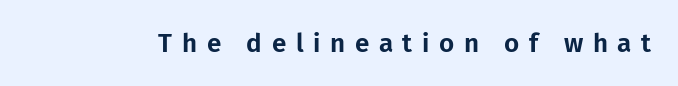
Q: Is the text italic (slanted)? A: No, it is upright.
Q: Is the text underlined? A: No.
Q: Is the spacing between letters normal or unusually wide? A: Unusually wide.
